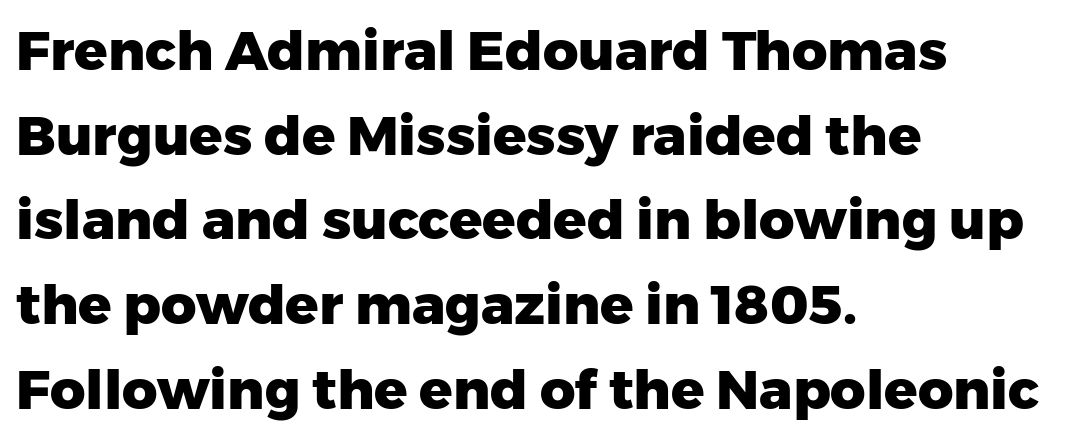
Q: Is the text bold? A: Yes.
Q: Is the text italic (slanted)? A: No, it is upright.
Q: Is the typeface a serif or a sans-serif typeface? A: Sans-serif.
Q: Is the text underlined? A: No.
Q: How is the paragraph aligned? A: Left-aligned.
Q: Is the spacing between letters normal or unusually wide? A: Normal.
Q: Is the spacing between lines tight, normal or loose? A: Normal.
Q: Width (condensed, normal, or wide)? A: Normal.
Q: Stroke contrast? A: Low.
Q: x-height? A: Medium.
Q: Monospaced? A: No.
